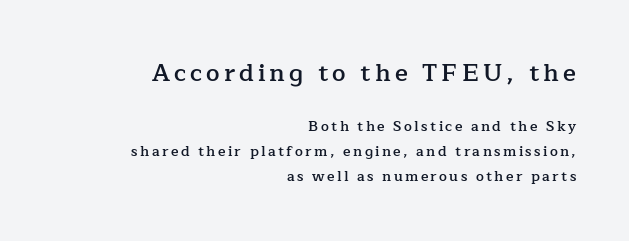
{"italic": "no", "bold": "semi", "underline": "no", "align": "right", "line_spacing_ratio": 1.76, "larger_block": "first", "size_ratio": 1.71, "glyph_px": 24}
